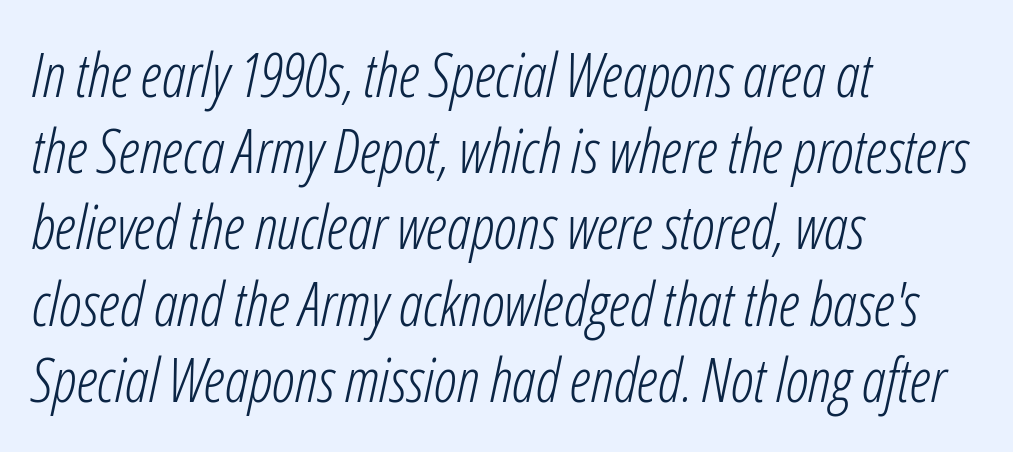
Q: Is the text bold? A: No.
Q: Is the text italic (slanted)? A: Yes, it leans right by about 12 degrees.
Q: Is the text underlined? A: No.
Q: How is the paragraph aligned? A: Left-aligned.
Q: Is the spacing between letters normal or unusually wide? A: Normal.
Q: Is the spacing between lines tight, normal or loose? A: Normal.
Q: Width (condensed, normal, or wide)? A: Condensed.
Q: Stroke contrast? A: Low.
Q: x-height? A: Medium.
Q: Monospaced? A: No.
